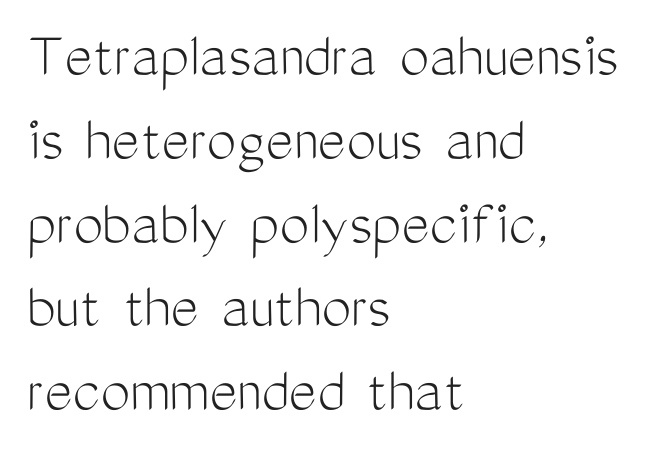
{"serif": "no", "italic": "no", "bold": "no", "weight": "light", "width": "condensed", "stroke_contrast": "medium", "x_height": "medium", "monospaced": "no", "underline": "no", "align": "left", "line_spacing": "normal", "line_spacing_ratio": 1.27, "letter_spacing": "normal", "letter_spacing_em": 0.0, "glyph_px": 66}
